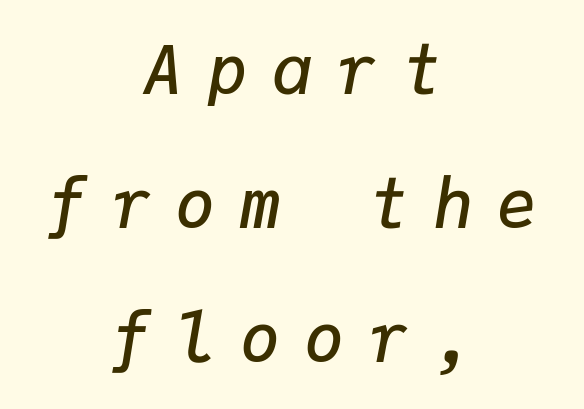
{"italic": "yes", "lean": "right", "slant_degrees": 9, "bold": "semi", "weight": "semibold", "width": "normal", "stroke_contrast": "low", "x_height": "medium", "monospaced": "yes", "underline": "no", "align": "center", "line_spacing": "loose", "line_spacing_ratio": 2.0, "letter_spacing": "wide", "letter_spacing_em": 0.36, "glyph_px": 67}
